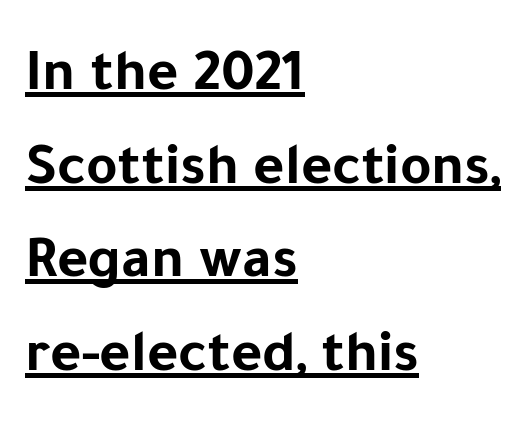
The image shows 60 px bold sans-serif type, upright; set left-aligned, normal line spacing (1.56x), normal letter spacing, underlined; low stroke contrast and a medium x-height.
